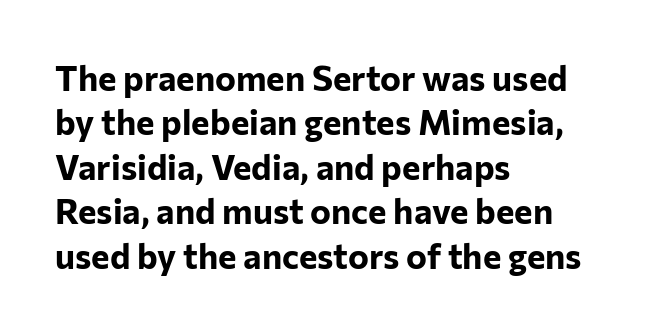
The letters advance in unequal steps, a hallmark of proportional type. Honestly, there is no underline to notice here at all. Does the type have serifs? No, each stem ends abruptly. This block has exactly the height ordinary leading produces. You'd pick this weight for a headline — it's a proper bold.
